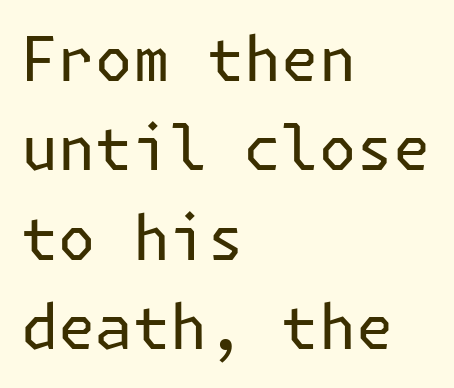
The font family rendered here belongs to the sans-serif group. Standard letterfit; no display-style spreading of the glyphs. The typesetter chose a ragged-right arrangement here. Stems and bowls with no extra thickness — not bold. The baseline area is clear. Style check: upright.
